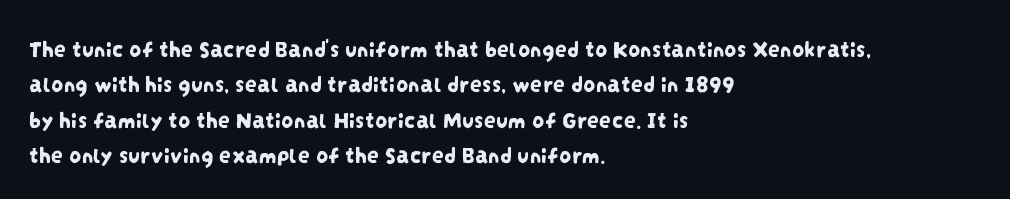
Q: Is the text underlined? A: No.
Q: How is the paragraph aligned? A: Left-aligned.
Q: Is the spacing between letters normal or unusually wide? A: Normal.
Q: Is the spacing between lines tight, normal or loose? A: Normal.
